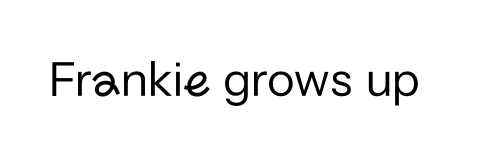
Compared with a typical body face, this is equally light or lighter still. Is the letter spacing exaggerated? No — it looks like the ordinary default. The font family rendered here belongs to the sans-serif group. Just letters on the line, the space beneath them empty. Vertical strokes here are truly vertical. You could not count columns in this text — the font is proportionally spaced.
